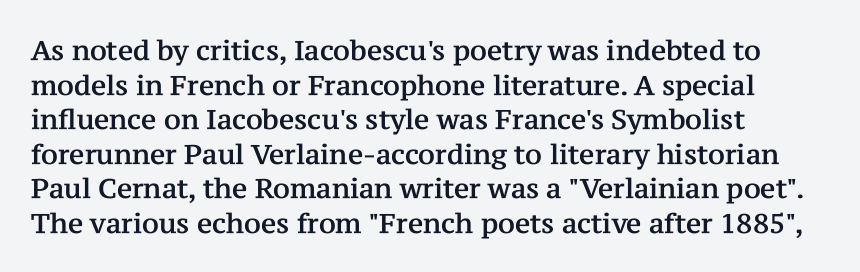
The image shows 27 px text type, upright; set left-aligned, normal line spacing (1.28x), normal letter spacing, not underlined.
